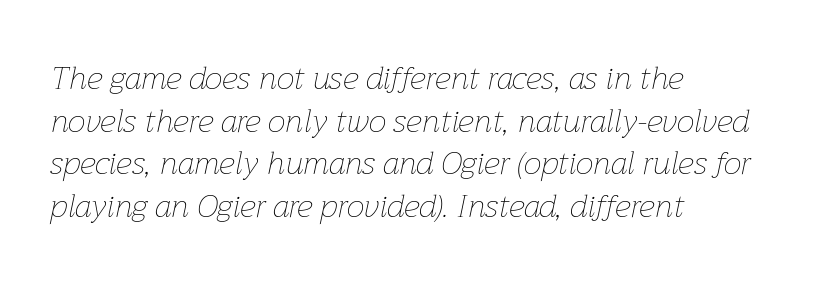
{"italic": "yes", "lean": "right", "slant_degrees": 12, "bold": "no", "weight": "thin", "width": "normal", "stroke_contrast": "low", "x_height": "medium", "monospaced": "no", "underline": "no", "align": "left", "line_spacing": "normal", "line_spacing_ratio": 1.33, "letter_spacing": "normal", "letter_spacing_em": 0.0, "glyph_px": 32}
